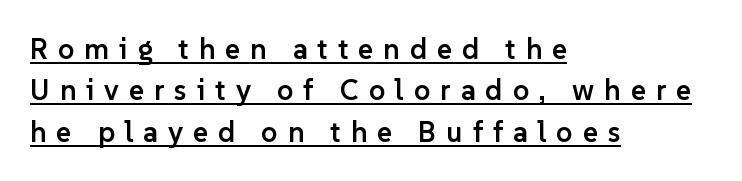
The image shows 29 px semibold sans-serif type, upright; set left-aligned, normal line spacing (1.43x), unusually wide letter spacing (+0.34 em), underlined; low stroke contrast and a medium x-height.
